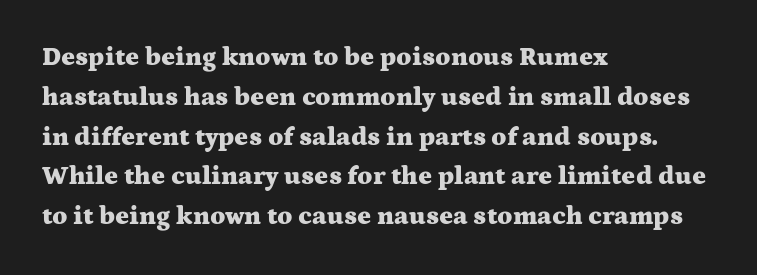
The image shows 26 px bold type, upright; set left-aligned, normal line spacing (1.53x), normal letter spacing, not underlined.
